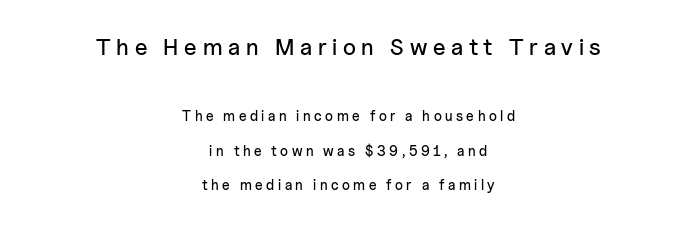
{"italic": "no", "underline": "no", "align": "center", "line_spacing": "loose", "line_spacing_ratio": 2.47, "letter_spacing": "wide", "letter_spacing_em": 0.25, "larger_block": "first", "size_ratio": 1.64, "glyph_px": 23}
